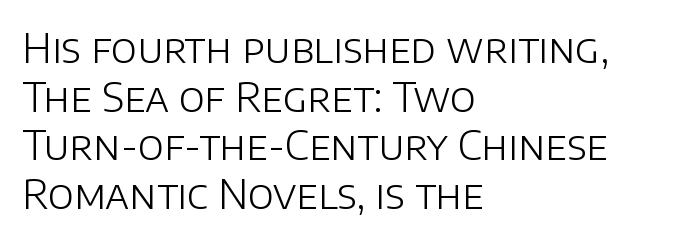
The image shows 39 px light sans-serif type, upright; set left-aligned, normal line spacing (1.25x), normal letter spacing, not underlined; low stroke contrast and a large x-height.
